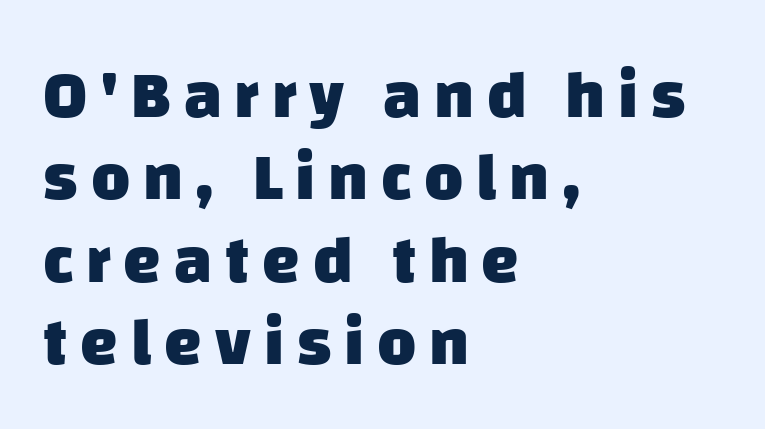
Strong, thick strokes mark this as bold type. Typeset ragged right — the left edge is the straight one. Is this a fixed-width face? No — the glyphs have proportional, varying widths. Check the space under the baseline: it is left empty. No feet cap the strokes, marking this as sans-serif type.
